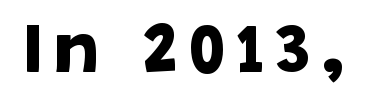
The image shows 70 px bold sans-serif type; set not underlined; low stroke contrast and a large x-height.
